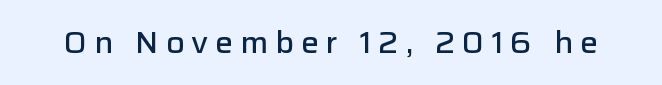
The image shows 30 px semibold sans-serif type, upright; set unusually wide letter spacing (+0.23 em), not underlined; low stroke contrast and a medium x-height.
